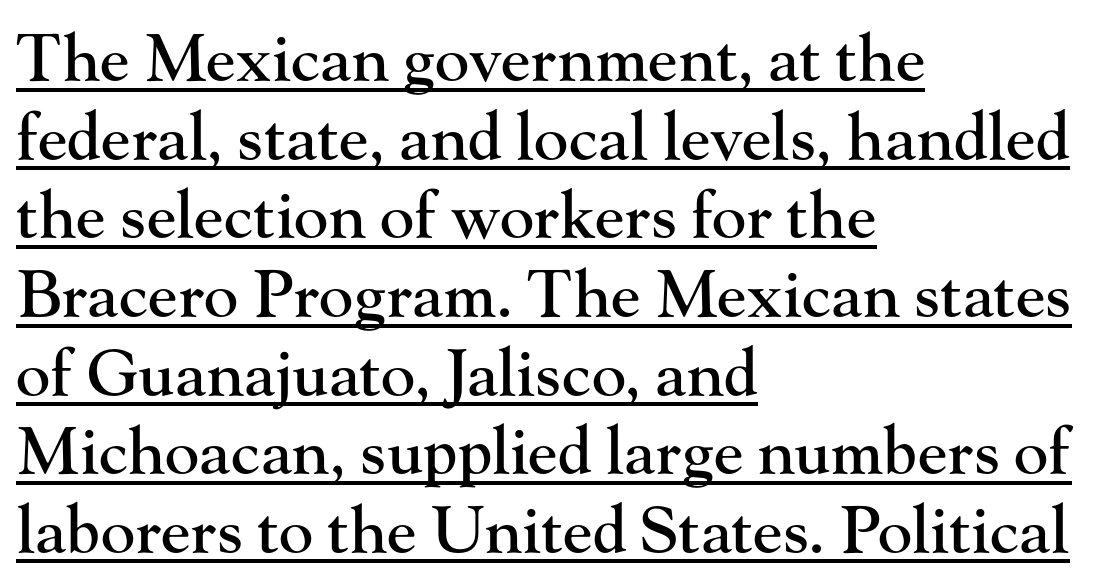
The image shows 65 px serif type, upright; set left-aligned, line spacing 1.21x, normal letter spacing, underlined; high stroke contrast and a small x-height.
